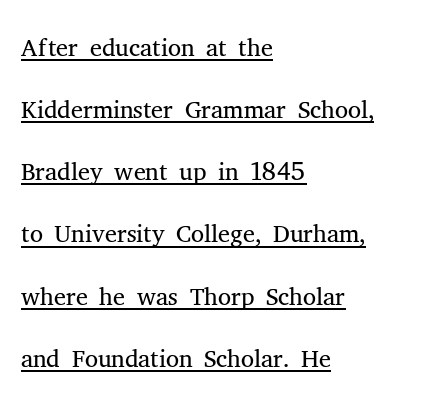
{"serif": "yes", "italic": "no", "bold": "no", "weight": "light", "width": "normal", "stroke_contrast": "medium", "x_height": "medium", "monospaced": "no", "underline": "yes", "align": "left", "line_spacing": "normal", "line_spacing_ratio": 1.68, "letter_spacing": "normal", "letter_spacing_em": 0.0, "glyph_px": 37}
